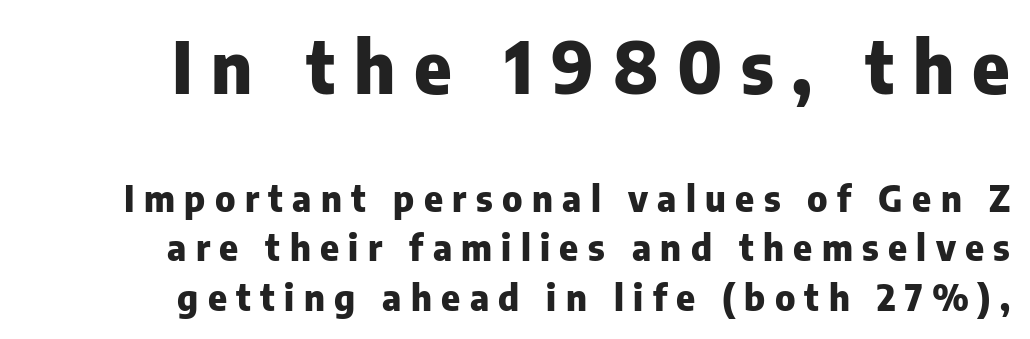
Q: Is the text bold? A: Yes.
Q: Is the text italic (slanted)? A: No, it is upright.
Q: Is the typeface a serif or a sans-serif typeface? A: Sans-serif.
Q: Is the text underlined? A: No.
Q: How is the paragraph aligned? A: Right-aligned.
Q: Is the spacing between letters normal or unusually wide? A: Unusually wide.
Q: Is the spacing between lines tight, normal or loose? A: Normal.
Q: Which block of text is set in a larger size, the first (top) or the second (bottom)? A: The first (top) one.
Q: Width (condensed, normal, or wide)? A: Normal.
Q: Stroke contrast? A: Low.
Q: x-height? A: Medium.
Q: Monospaced? A: No.
